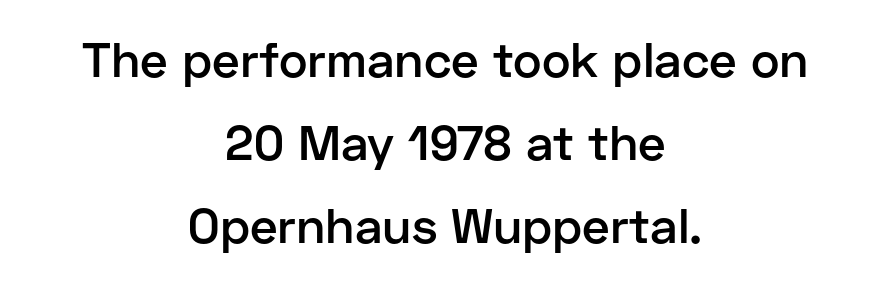
The image shows 49 px semibold sans-serif type, upright; set centered, normal line spacing (1.69x), normal letter spacing, not underlined; low stroke contrast and a medium x-height.
